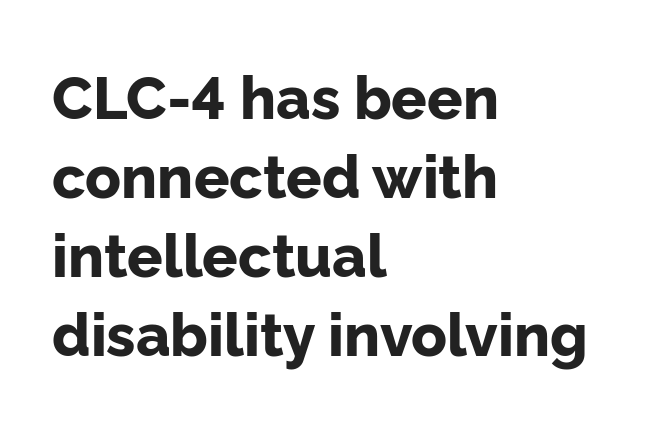
Q: Is the text bold? A: Yes.
Q: Is the text italic (slanted)? A: No, it is upright.
Q: Is the typeface a serif or a sans-serif typeface? A: Sans-serif.
Q: Is the text underlined? A: No.
Q: How is the paragraph aligned? A: Left-aligned.
Q: Is the spacing between letters normal or unusually wide? A: Normal.
Q: Is the spacing between lines tight, normal or loose? A: Normal.
Q: Width (condensed, normal, or wide)? A: Normal.
Q: Stroke contrast? A: Low.
Q: x-height? A: Medium.
Q: Monospaced? A: No.
